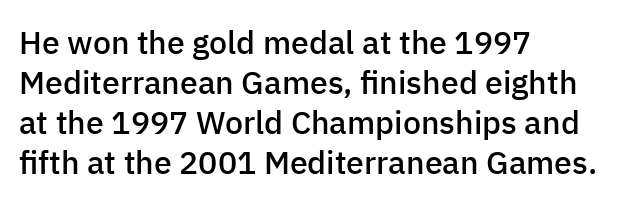
The image shows 32 px semibold sans-serif type, upright; set left-aligned, normal line spacing (1.25x), normal letter spacing, not underlined; low stroke contrast and a medium x-height.
